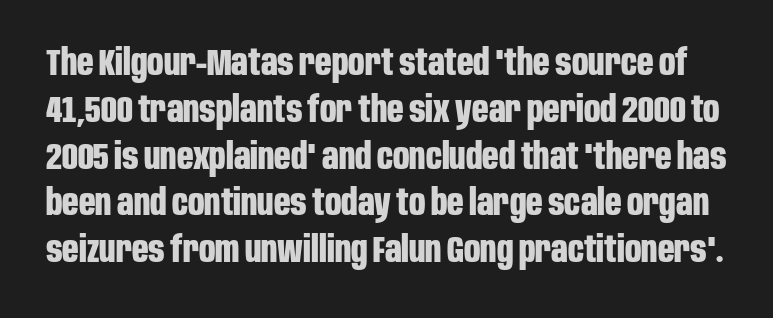
Q: Is the text bold? A: Yes.
Q: Is the text italic (slanted)? A: No, it is upright.
Q: Is the typeface a serif or a sans-serif typeface? A: Sans-serif.
Q: Is the text underlined? A: No.
Q: Is the spacing between letters normal or unusually wide? A: Normal.
Q: Is the spacing between lines tight, normal or loose? A: Normal.
Q: Width (condensed, normal, or wide)? A: Condensed.
Q: Stroke contrast? A: Low.
Q: x-height? A: Large.
Q: Monospaced? A: No.
